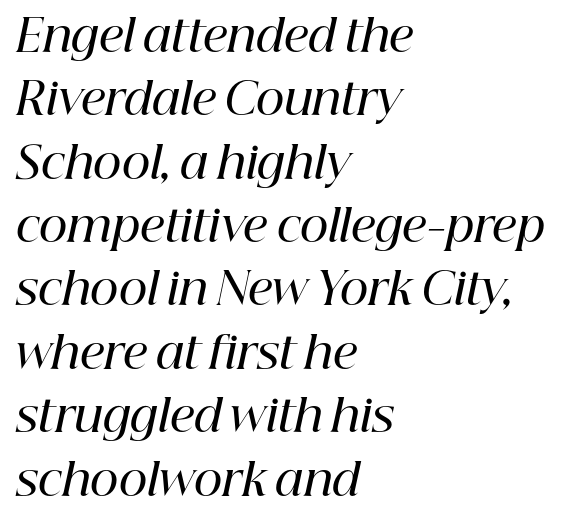
Q: Is the text bold? A: Semi-bold.
Q: Is the text italic (slanted)? A: Yes, it leans right by about 12 degrees.
Q: Is the typeface a serif or a sans-serif typeface? A: Serif.
Q: Is the text underlined? A: No.
Q: How is the paragraph aligned? A: Left-aligned.
Q: Is the spacing between letters normal or unusually wide? A: Normal.
Q: Is the spacing between lines tight, normal or loose? A: Normal.
Q: Width (condensed, normal, or wide)? A: Normal.
Q: Stroke contrast? A: High.
Q: x-height? A: Medium.
Q: Monospaced? A: No.
